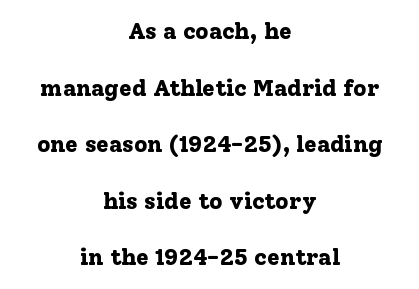
The image shows 23 px bold type, upright; set centered, loose line spacing (2.46x), normal letter spacing, not underlined.
